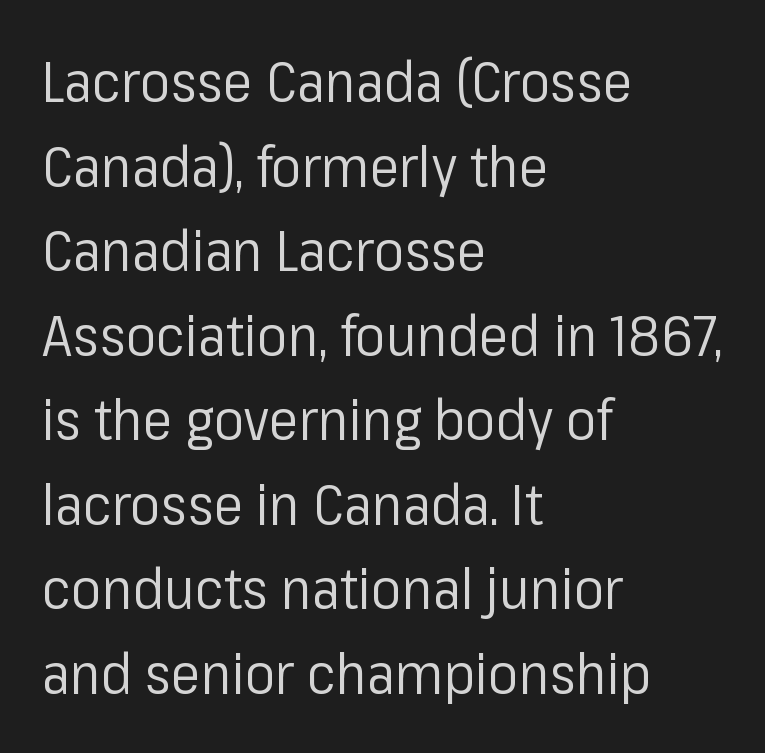
Q: Is the text bold? A: No.
Q: Is the text italic (slanted)? A: No, it is upright.
Q: Is the typeface a serif or a sans-serif typeface? A: Sans-serif.
Q: Is the text underlined? A: No.
Q: How is the paragraph aligned? A: Left-aligned.
Q: Is the spacing between letters normal or unusually wide? A: Normal.
Q: Is the spacing between lines tight, normal or loose? A: Normal.
Q: Width (condensed, normal, or wide)? A: Normal.
Q: Stroke contrast? A: Low.
Q: x-height? A: Medium.
Q: Monospaced? A: No.
